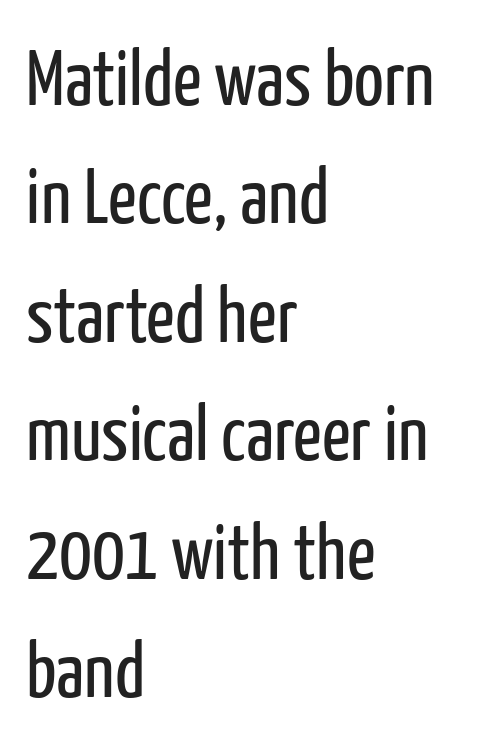
The rendering uses a moderate line-height, typical for paragraphs. Heft: none added — not bold. Tracking value appears to be zero — textbook default spacing. Caption: multi-line text, flush left, ragged right. The letters stand straight up with perfectly vertical stems. Underline: absent.
